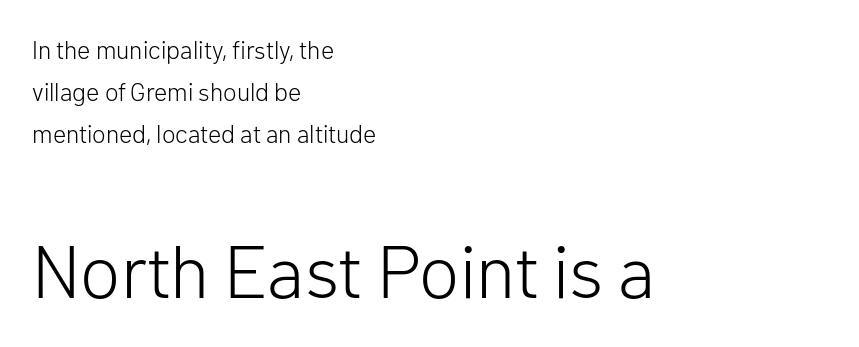
The image shows 74 px light sans-serif type, upright; set left-aligned, normal line spacing (1.69x), normal letter spacing, not underlined; the second (bottom) block is 2.96x larger; low stroke contrast and a medium x-height.
